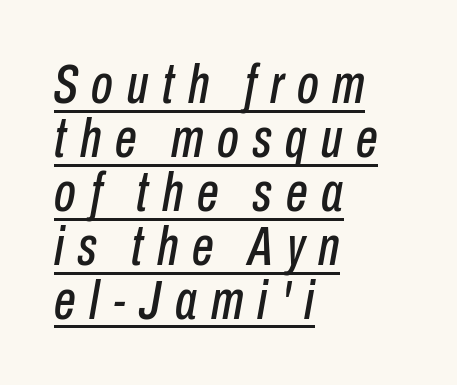
The image shows 55 px condensed type, italic (leaning right); set left-aligned, tight line spacing (0.98x), unusually wide letter spacing (+0.25 em), underlined; low stroke contrast and a medium x-height.
